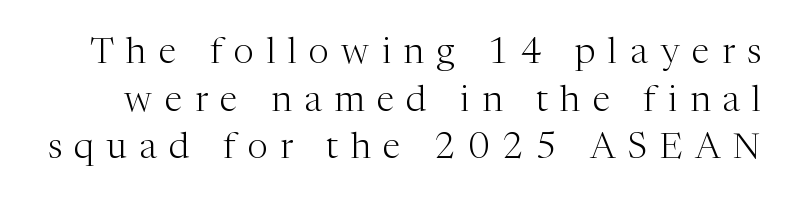
{"serif": "yes", "italic": "no", "bold": "no", "weight": "light", "width": "normal", "stroke_contrast": "medium", "x_height": "medium", "monospaced": "no", "underline": "no", "line_spacing": "normal", "line_spacing_ratio": 1.32, "letter_spacing": "wide", "letter_spacing_em": 0.35, "glyph_px": 36}
